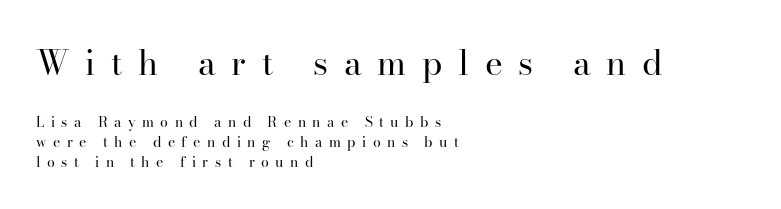
{"serif": "yes", "italic": "no", "bold": "no", "weight": "regular", "width": "normal", "stroke_contrast": "high", "x_height": "small", "monospaced": "no", "underline": "no", "align": "left", "line_spacing": "normal", "line_spacing_ratio": 1.41, "letter_spacing": "wide", "letter_spacing_em": 0.46, "larger_block": "first", "size_ratio": 2.43, "glyph_px": 34}
